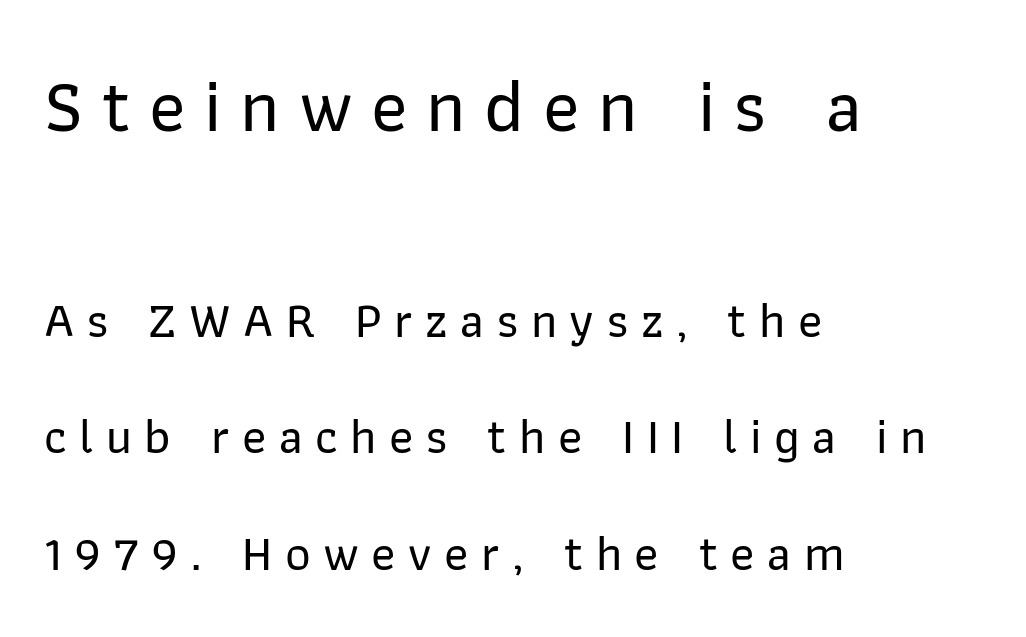
Q: Is the text italic (slanted)? A: No, it is upright.
Q: Is the typeface a serif or a sans-serif typeface? A: Sans-serif.
Q: Is the text underlined? A: No.
Q: How is the paragraph aligned? A: Left-aligned.
Q: Is the spacing between letters normal or unusually wide? A: Unusually wide.
Q: Is the spacing between lines tight, normal or loose? A: Loose.
Q: Which block of text is set in a larger size, the first (top) or the second (bottom)? A: The first (top) one.
Q: Width (condensed, normal, or wide)? A: Normal.
Q: Stroke contrast? A: Low.
Q: x-height? A: Medium.
Q: Monospaced? A: No.
